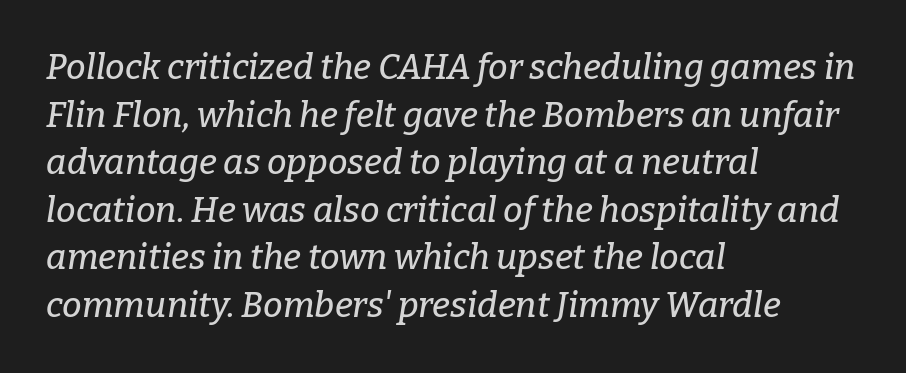
The image shows 35 px serif type, italic (leaning right); set left-aligned, normal line spacing (1.36x), normal letter spacing, not underlined; low stroke contrast and a medium x-height.
